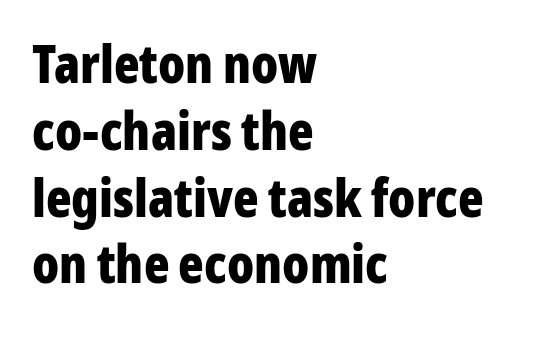
Q: Is the text bold? A: Yes.
Q: Is the text italic (slanted)? A: No, it is upright.
Q: Is the typeface a serif or a sans-serif typeface? A: Sans-serif.
Q: Is the text underlined? A: No.
Q: How is the paragraph aligned? A: Left-aligned.
Q: Is the spacing between letters normal or unusually wide? A: Normal.
Q: Is the spacing between lines tight, normal or loose? A: Normal.
Q: Width (condensed, normal, or wide)? A: Condensed.
Q: Stroke contrast? A: Low.
Q: x-height? A: Medium.
Q: Monospaced? A: No.
